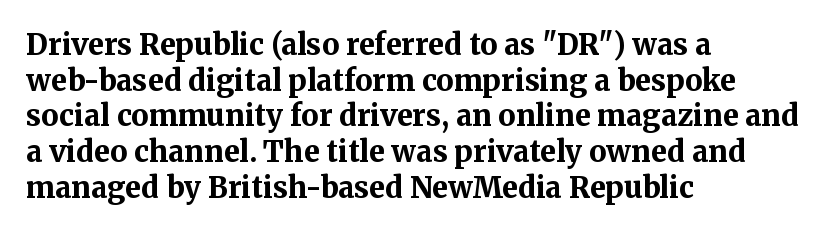
Q: Is the text bold? A: Yes.
Q: Is the text italic (slanted)? A: No, it is upright.
Q: Is the typeface a serif or a sans-serif typeface? A: Serif.
Q: Is the text underlined? A: No.
Q: How is the paragraph aligned? A: Left-aligned.
Q: Is the spacing between letters normal or unusually wide? A: Normal.
Q: Width (condensed, normal, or wide)? A: Normal.
Q: Stroke contrast? A: Medium.
Q: x-height? A: Medium.
Q: Monospaced? A: No.
